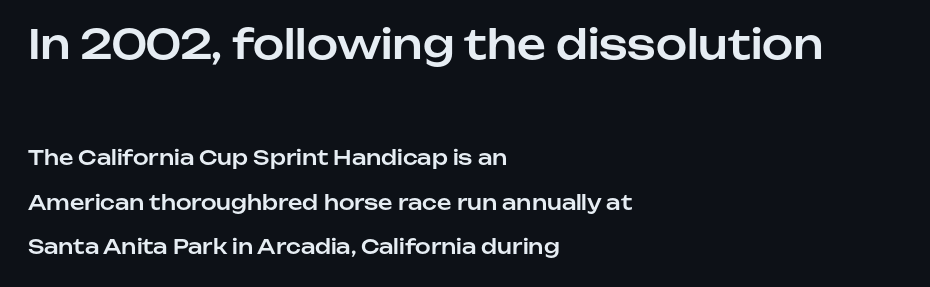
This sample uses plain, unmodified letter spacing. Successive baselines arrive slowly, with a big drop between each. Which margin do the lines hug? The left one — the right edge is uneven. Looks like regular typesetting: each glyph gets only the width it needs. These two chunks differ in scale, with the top chunk taking the larger measure.
